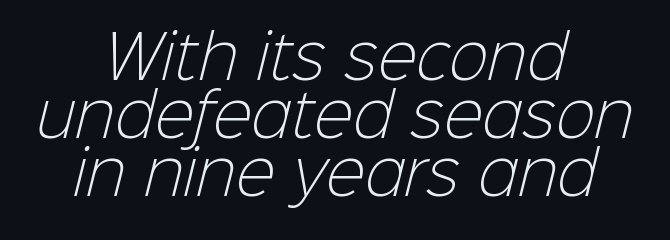
Weight class: somewhere from thin through regular. You could not count columns in this text — the font is proportionally spaced. The whitespace from short lines is split evenly between both sides. The passage shown has conventional tracking throughout.
